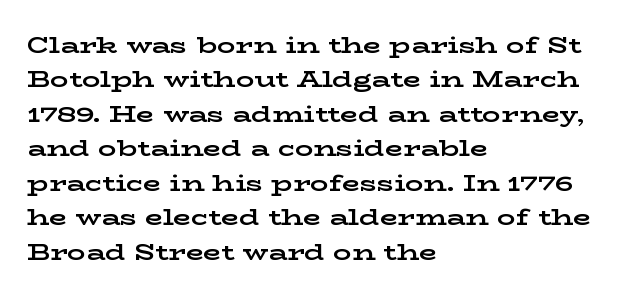
{"italic": "no", "bold": "yes", "underline": "no", "align": "left", "line_spacing": "normal", "line_spacing_ratio": 1.5, "letter_spacing": "normal", "letter_spacing_em": 0.0, "glyph_px": 23}
